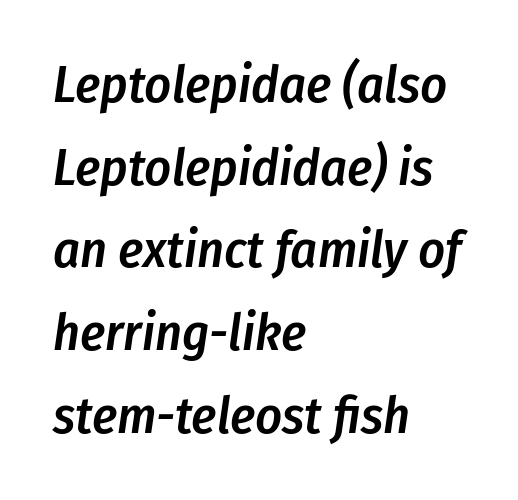
The image shows 52 px semibold, condensed type, italic (leaning right); set left-aligned, normal line spacing (1.59x), normal letter spacing, not underlined; low stroke contrast and a medium x-height.
